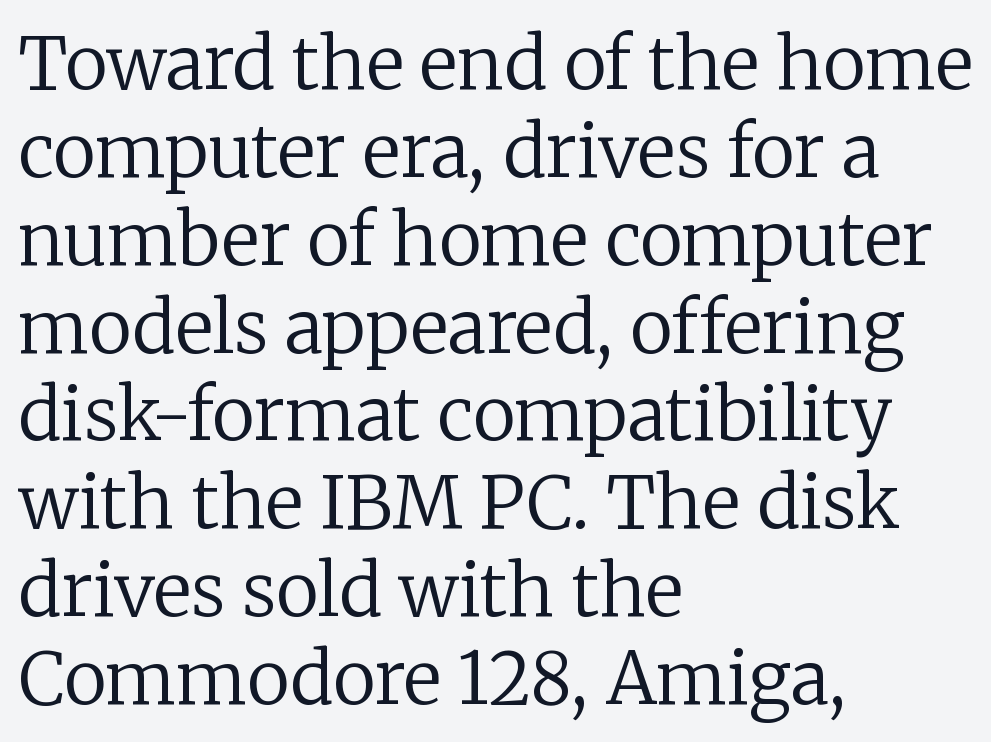
Q: Is the text bold? A: No.
Q: Is the text italic (slanted)? A: No, it is upright.
Q: Is the typeface a serif or a sans-serif typeface? A: Serif.
Q: Is the text underlined? A: No.
Q: How is the paragraph aligned? A: Left-aligned.
Q: Is the spacing between letters normal or unusually wide? A: Normal.
Q: Width (condensed, normal, or wide)? A: Normal.
Q: Stroke contrast? A: Low.
Q: x-height? A: Medium.
Q: Monospaced? A: No.
